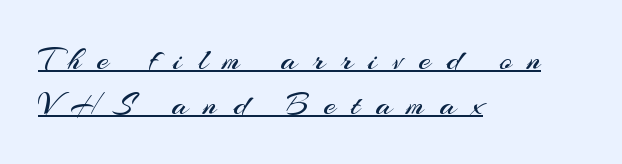
Q: Is the text bold? A: No.
Q: Is the text italic (slanted)? A: Yes.
Q: Is the typeface a serif or a sans-serif typeface? A: Sans-serif.
Q: Is the text underlined? A: Yes.
Q: How is the paragraph aligned? A: Left-aligned.
Q: Is the spacing between letters normal or unusually wide? A: Unusually wide.
Q: Is the spacing between lines tight, normal or loose? A: Normal.
Q: Width (condensed, normal, or wide)? A: Normal.
Q: Stroke contrast? A: Medium.
Q: x-height? A: Small.
Q: Monospaced? A: No.
